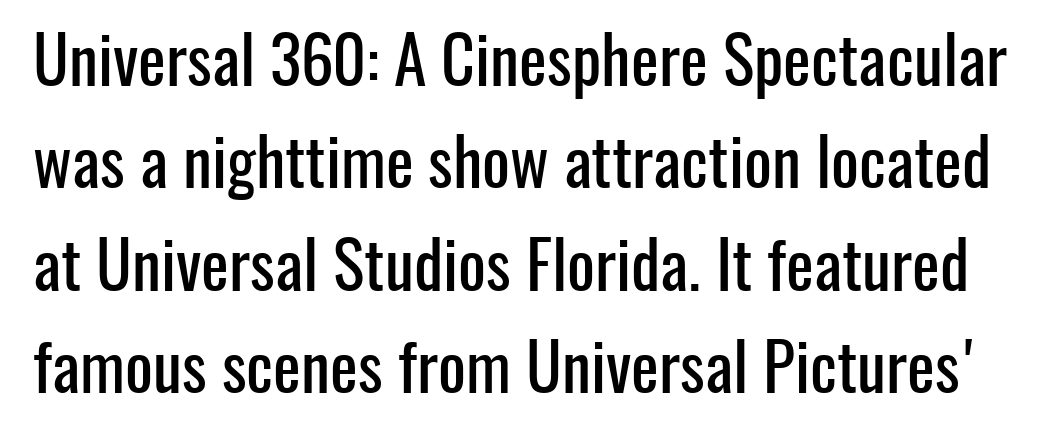
The image shows 66 px condensed sans-serif type, upright; set normal line spacing (1.55x), normal letter spacing, not underlined; low stroke contrast and a medium x-height.
